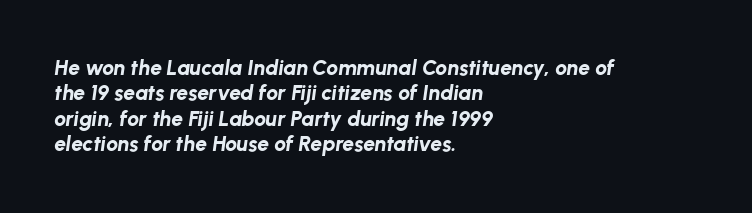
{"italic": "yes", "lean": "right", "slant_degrees": 8, "bold": "yes", "underline": "no", "align": "left", "line_spacing_ratio": 1.21, "letter_spacing": "normal", "letter_spacing_em": 0.0, "glyph_px": 21}
